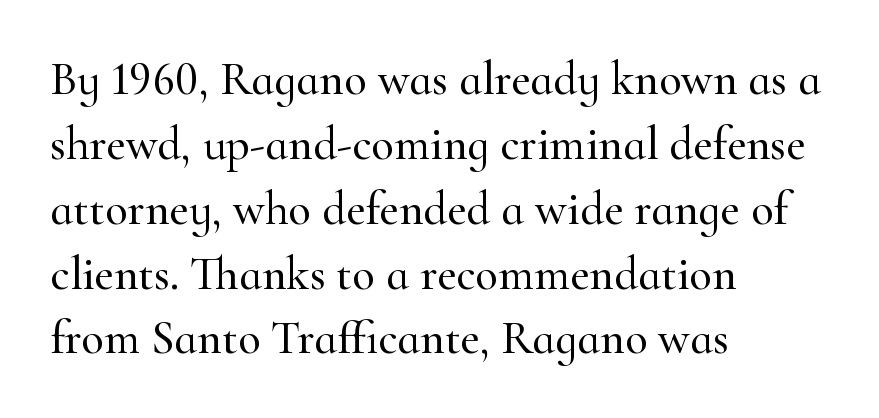
Q: Is the text italic (slanted)? A: No, it is upright.
Q: Is the typeface a serif or a sans-serif typeface? A: Serif.
Q: Is the text underlined? A: No.
Q: How is the paragraph aligned? A: Left-aligned.
Q: Is the spacing between letters normal or unusually wide? A: Normal.
Q: Is the spacing between lines tight, normal or loose? A: Normal.
Q: Width (condensed, normal, or wide)? A: Normal.
Q: Stroke contrast? A: High.
Q: x-height? A: Small.
Q: Monospaced? A: No.
